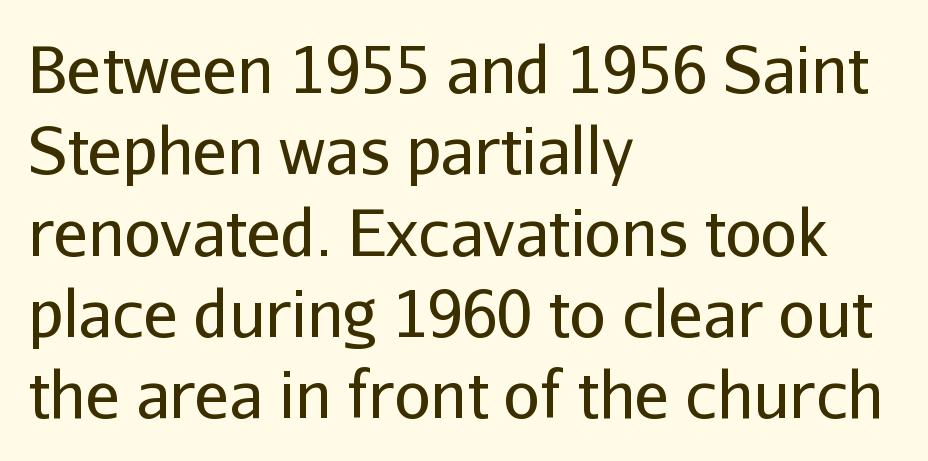
Q: Is the text bold? A: No.
Q: Is the text italic (slanted)? A: No, it is upright.
Q: Is the typeface a serif or a sans-serif typeface? A: Sans-serif.
Q: Is the text underlined? A: No.
Q: How is the paragraph aligned? A: Left-aligned.
Q: Is the spacing between letters normal or unusually wide? A: Normal.
Q: Is the spacing between lines tight, normal or loose? A: Normal.
Q: Width (condensed, normal, or wide)? A: Normal.
Q: Stroke contrast? A: Low.
Q: x-height? A: Medium.
Q: Monospaced? A: No.
